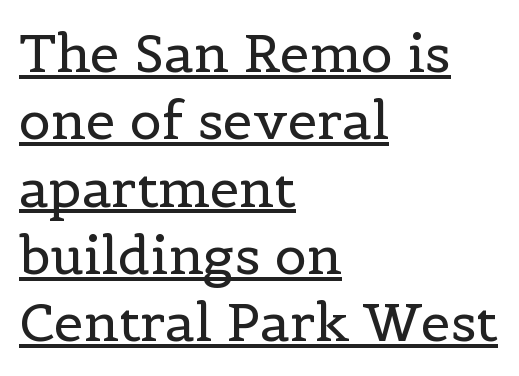
{"serif": "yes", "italic": "no", "bold": "no", "weight": "regular", "width": "normal", "x_height": "medium", "monospaced": "no", "underline": "yes", "align": "left", "line_spacing": "normal", "line_spacing_ratio": 1.27, "letter_spacing": "normal", "letter_spacing_em": 0.0, "glyph_px": 53}
